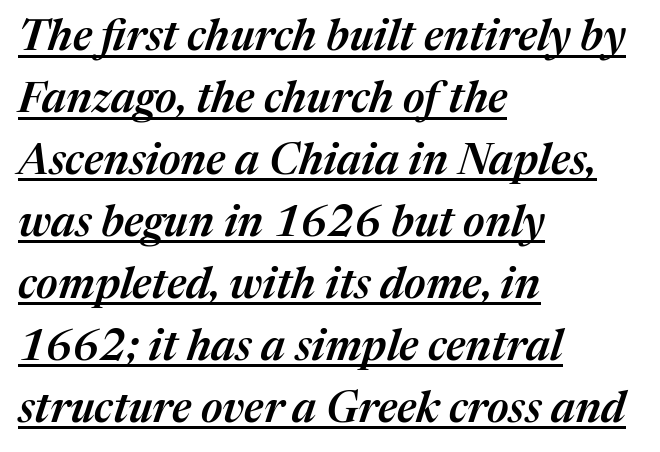
The image shows 43 px semibold type, italic (leaning right); set left-aligned, normal line spacing (1.44x), normal letter spacing, underlined; medium stroke contrast and a medium x-height.
